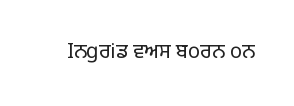
Posture: upright roman. Short note: letters normally spaced. The weight would be labelled regular, book, light, or lighter still. Lines of text with bare space underneath.
